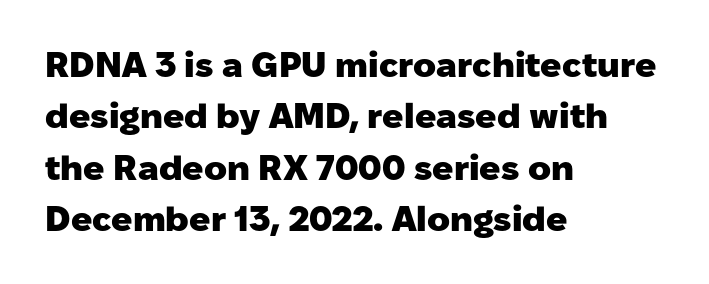
{"serif": "no", "italic": "no", "bold": "yes", "weight": "heavy", "width": "normal", "stroke_contrast": "low", "x_height": "medium", "monospaced": "no", "underline": "no", "align": "left", "line_spacing": "normal", "line_spacing_ratio": 1.47, "letter_spacing": "normal", "letter_spacing_em": 0.0, "glyph_px": 35}
